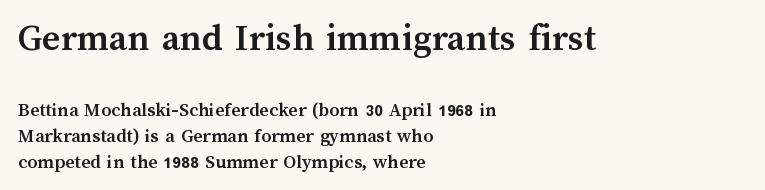
Standard letterfit; no display-style spreading of the glyphs. This sample is left-justified, so line endings fall wherever the words run out. Each new line begins a customary step beneath the previous one. Between these two stacked blocks, the higher one wins on size. Upright lettering throughout.
